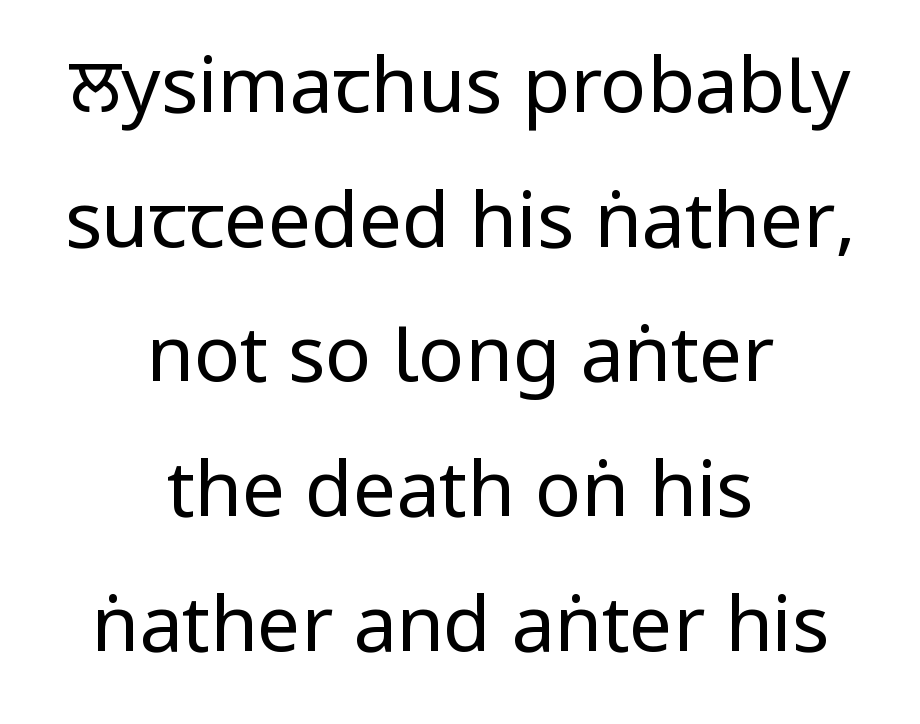
Q: Is the text bold? A: No.
Q: Is the text italic (slanted)? A: No, it is upright.
Q: Is the typeface a serif or a sans-serif typeface? A: Sans-serif.
Q: Is the text underlined? A: No.
Q: How is the paragraph aligned? A: Centered.
Q: Is the spacing between letters normal or unusually wide? A: Normal.
Q: Width (condensed, normal, or wide)? A: Condensed.
Q: Stroke contrast? A: Low.
Q: x-height? A: Large.
Q: Monospaced? A: No.
